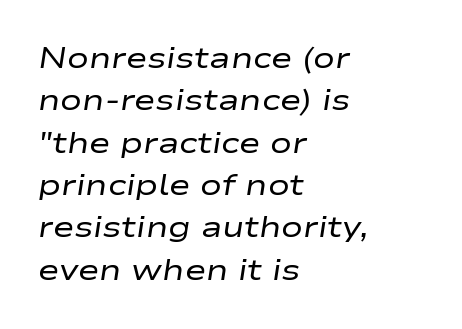
{"italic": "yes", "lean": "right", "slant_degrees": 9, "bold": "no", "weight": "regular", "width": "wide", "stroke_contrast": "low", "x_height": "medium", "monospaced": "no", "underline": "no", "align": "left", "line_spacing": "normal", "line_spacing_ratio": 1.46, "letter_spacing": "normal", "letter_spacing_em": 0.0, "glyph_px": 29}
